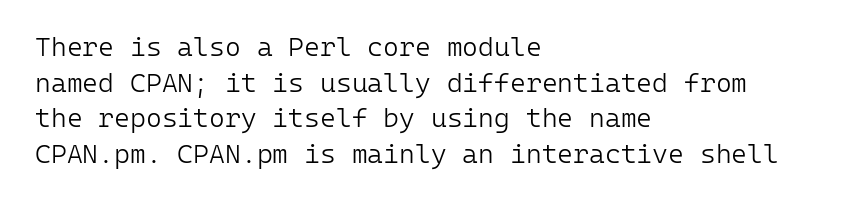
Notice how descenders clear the ascenders below comfortably — that's standard leading. Rule under the text: the space is simply empty. This rendering uses left alignment, leaving the right contour irregular. The type sits square on the baseline with zero lean. The font sits on the lighter half of the weight spectrum, regular included. The gaps between neighbouring characters are ordinary and unremarkable.
